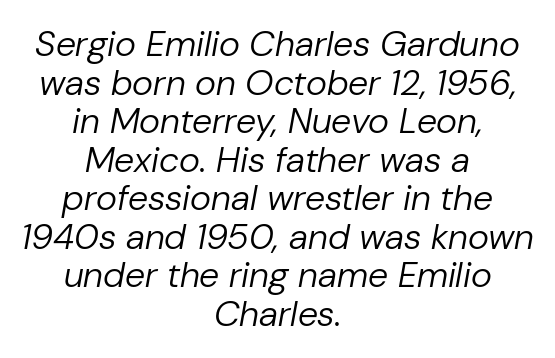
The image shows 36 px regular-weight type, italic (leaning right); set centered, tight line spacing (1.07x), normal letter spacing, not underlined; low stroke contrast and a medium x-height.
